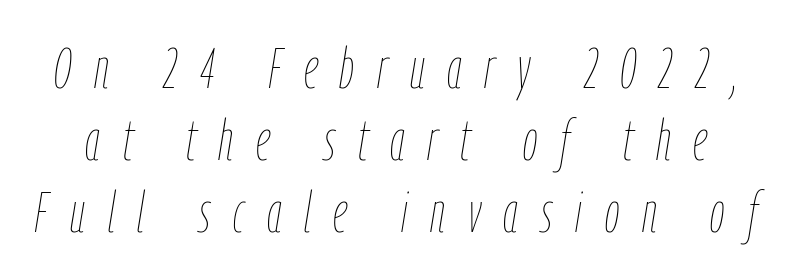
The image shows 58 px thin, condensed type, italic (leaning right); set line spacing 1.24x, unusually wide letter spacing (+0.39 em), not underlined; low stroke contrast and a medium x-height.
